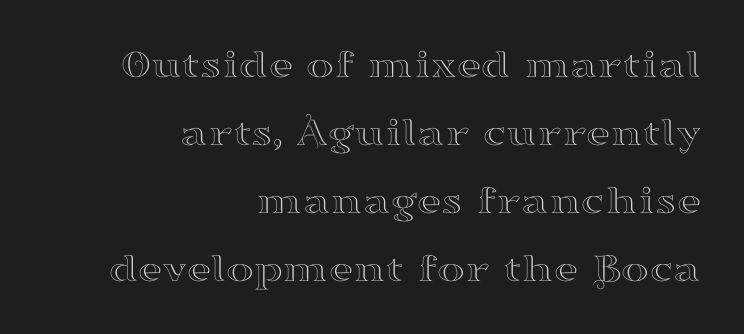
Reading down the column, the eye jumps a familiar distance to each next line. A flush-right, rag-left setting is used for this passage. The letters advance in unequal steps, a hallmark of proportional type. Characters remain perfectly vertical along every line. This rendering leaves character spacing at its baseline value. Stroke terminals: seriffed.
